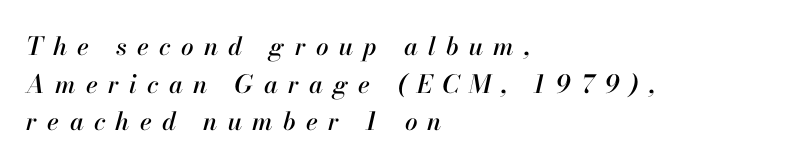
Q: Is the text italic (slanted)? A: Yes, it leans right by about 13 degrees.
Q: Is the text underlined? A: No.
Q: How is the paragraph aligned? A: Left-aligned.
Q: Is the spacing between letters normal or unusually wide? A: Unusually wide.
Q: Is the spacing between lines tight, normal or loose? A: Normal.
